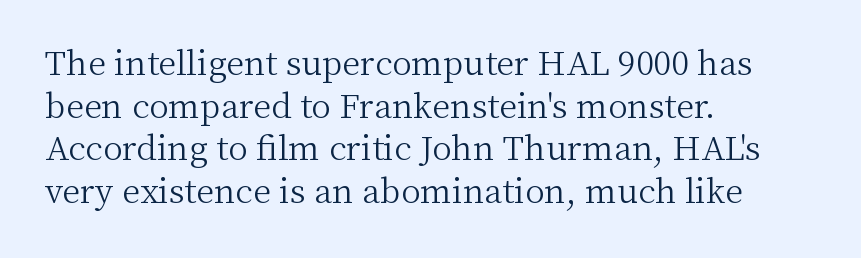
The image shows 33 px light serif type, upright; set left-aligned, normal line spacing (1.29x), normal letter spacing, not underlined; medium stroke contrast and a medium x-height.
